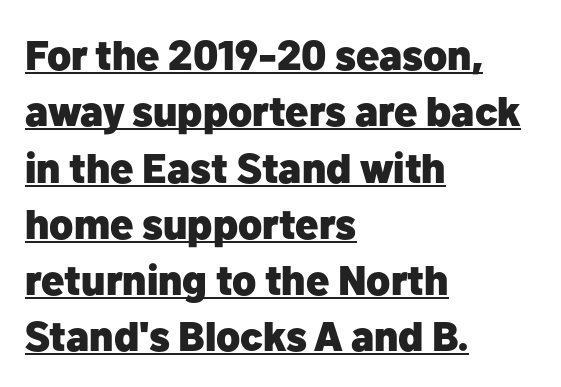
The image shows 42 px heavy sans-serif type, upright; set left-aligned, normal line spacing (1.34x), normal letter spacing, underlined; low stroke contrast and a medium x-height.
